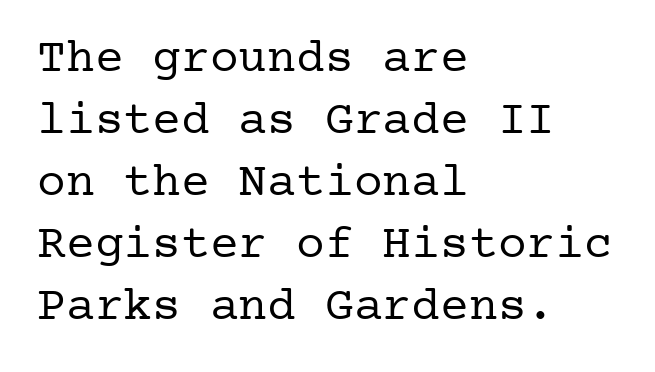
The image shows 48 px regular-weight serif type, upright; set left-aligned, normal line spacing (1.29x), normal letter spacing, not underlined; low stroke contrast and a medium x-height.
